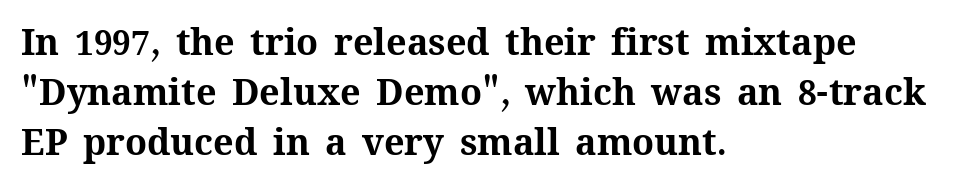
Q: Is the text bold? A: Yes.
Q: Is the text italic (slanted)? A: No, it is upright.
Q: Is the text underlined? A: No.
Q: How is the paragraph aligned? A: Left-aligned.
Q: Is the spacing between letters normal or unusually wide? A: Normal.
Q: Is the spacing between lines tight, normal or loose? A: Normal.
Q: Width (condensed, normal, or wide)? A: Normal.
Q: Stroke contrast? A: Medium.
Q: x-height? A: Medium.
Q: Monospaced? A: No.
